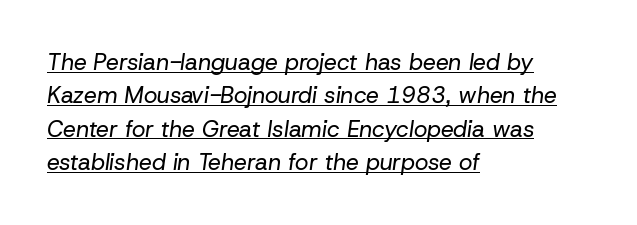
{"italic": "yes", "lean": "right", "slant_degrees": 8, "bold": "no", "underline": "yes", "align": "left", "line_spacing": "normal", "line_spacing_ratio": 1.45, "letter_spacing": "normal", "letter_spacing_em": 0.0, "glyph_px": 23}
